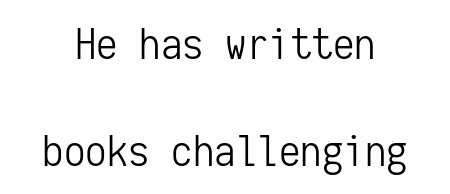
Q: Is the text bold? A: No.
Q: Is the text italic (slanted)? A: No, it is upright.
Q: Is the typeface a serif or a sans-serif typeface? A: Sans-serif.
Q: Is the text underlined? A: No.
Q: Is the spacing between letters normal or unusually wide? A: Normal.
Q: Is the spacing between lines tight, normal or loose? A: Loose.
Q: Width (condensed, normal, or wide)? A: Condensed.
Q: Stroke contrast? A: Low.
Q: x-height? A: Medium.
Q: Monospaced? A: Yes.
